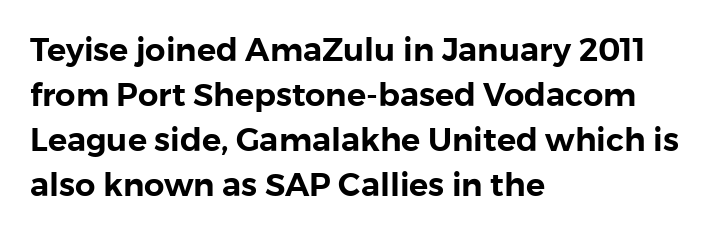
Q: Is the text italic (slanted)? A: No, it is upright.
Q: Is the typeface a serif or a sans-serif typeface? A: Sans-serif.
Q: Is the text underlined? A: No.
Q: How is the paragraph aligned? A: Left-aligned.
Q: Is the spacing between letters normal or unusually wide? A: Normal.
Q: Is the spacing between lines tight, normal or loose? A: Normal.
Q: Width (condensed, normal, or wide)? A: Normal.
Q: x-height? A: Medium.
Q: Monospaced? A: No.
